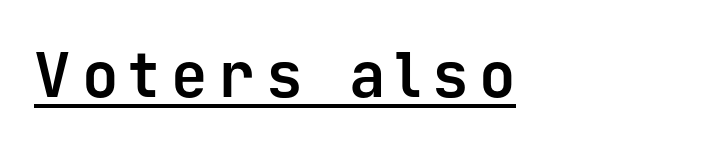
{"serif": "no", "italic": "no", "bold": "yes", "weight": "bold", "width": "normal", "stroke_contrast": "low", "x_height": "medium", "monospaced": "yes", "underline": "yes", "align": "left", "glyph_px": 61}
